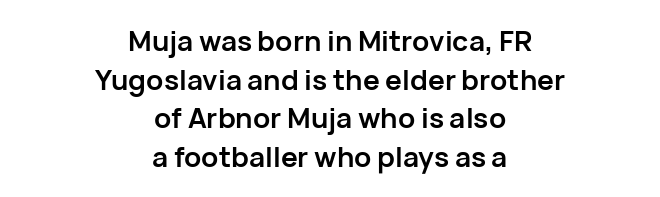
{"serif": "no", "italic": "no", "bold": "yes", "weight": "semibold", "width": "normal", "stroke_contrast": "low", "x_height": "medium", "monospaced": "no", "underline": "no", "align": "center", "line_spacing": "normal", "line_spacing_ratio": 1.38, "letter_spacing": "normal", "letter_spacing_em": 0.0, "glyph_px": 28}
